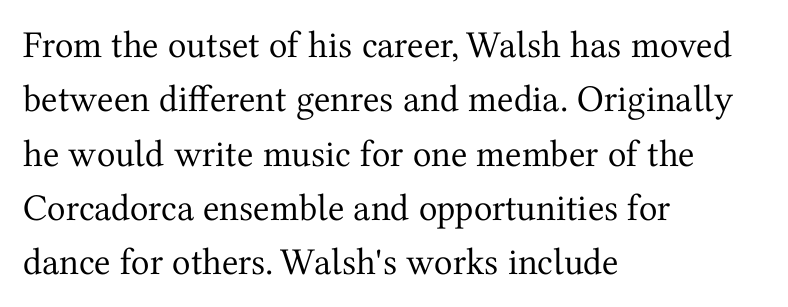
Q: Is the text bold? A: No.
Q: Is the text italic (slanted)? A: No, it is upright.
Q: Is the typeface a serif or a sans-serif typeface? A: Serif.
Q: Is the text underlined? A: No.
Q: How is the paragraph aligned? A: Left-aligned.
Q: Is the spacing between letters normal or unusually wide? A: Normal.
Q: Is the spacing between lines tight, normal or loose? A: Normal.
Q: Width (condensed, normal, or wide)? A: Normal.
Q: Stroke contrast? A: Medium.
Q: x-height? A: Medium.
Q: Monospaced? A: No.
